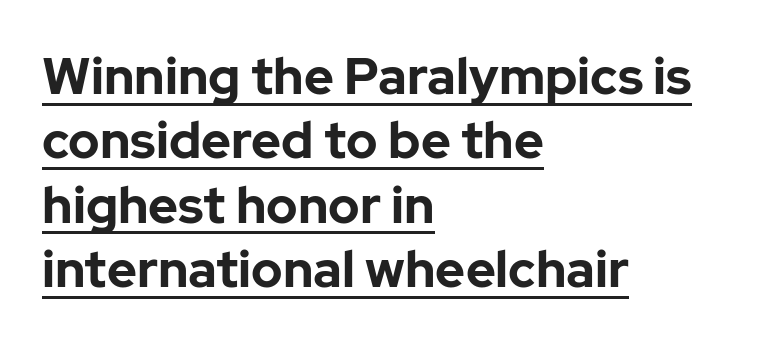
Q: Is the text bold? A: Yes.
Q: Is the text italic (slanted)? A: No, it is upright.
Q: Is the typeface a serif or a sans-serif typeface? A: Sans-serif.
Q: Is the text underlined? A: Yes.
Q: How is the paragraph aligned? A: Left-aligned.
Q: Is the spacing between letters normal or unusually wide? A: Normal.
Q: Is the spacing between lines tight, normal or loose? A: Normal.
Q: Width (condensed, normal, or wide)? A: Normal.
Q: Stroke contrast? A: Low.
Q: x-height? A: Medium.
Q: Monospaced? A: No.
